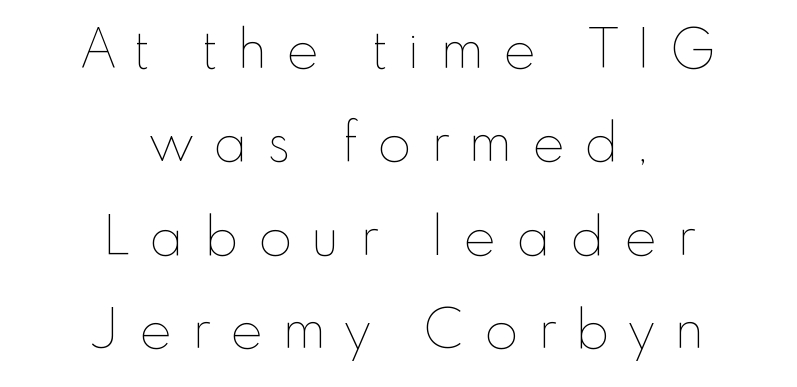
Q: Is the text bold? A: No.
Q: Is the text italic (slanted)? A: No, it is upright.
Q: Is the text underlined? A: No.
Q: How is the paragraph aligned? A: Centered.
Q: Is the spacing between letters normal or unusually wide? A: Unusually wide.
Q: Width (condensed, normal, or wide)? A: Normal.
Q: Stroke contrast? A: Low.
Q: x-height? A: Small.
Q: Monospaced? A: No.
